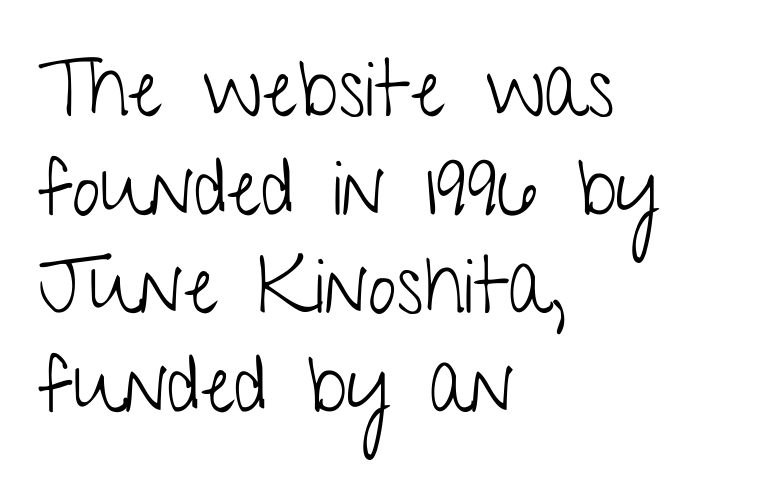
Standard letterfit; no display-style spreading of the glyphs. Baseline-to-baseline distance is the conventional proportion of letter height. The letters advance in unequal steps, a hallmark of proportional type. Ordinary non-slanted type is in use. Beneath every word, the page is bare. The characters display no serif detailing; their extremities are plain.
